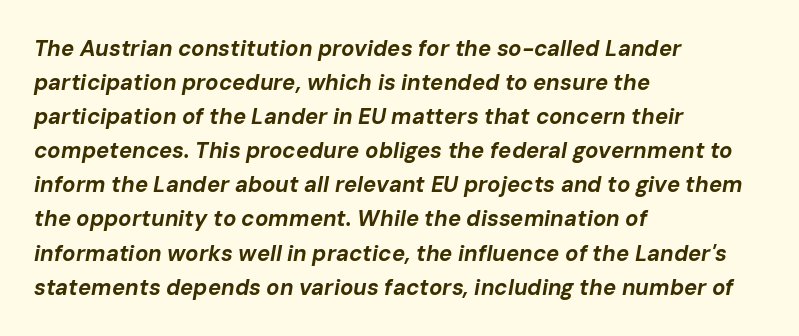
{"italic": "yes", "lean": "right", "slant_degrees": 10, "bold": "yes", "underline": "no", "align": "left", "line_spacing": "normal", "line_spacing_ratio": 1.55, "letter_spacing": "normal", "letter_spacing_em": 0.0, "glyph_px": 22}
